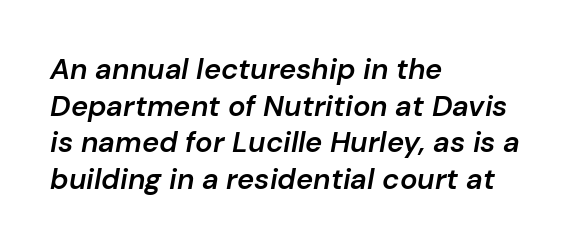
{"italic": "yes", "lean": "right", "slant_degrees": 10, "bold": "semi", "weight": "semibold", "width": "normal", "stroke_contrast": "low", "x_height": "medium", "monospaced": "no", "underline": "no", "align": "left", "line_spacing": "normal", "line_spacing_ratio": 1.26, "letter_spacing": "normal", "letter_spacing_em": 0.0, "glyph_px": 29}
